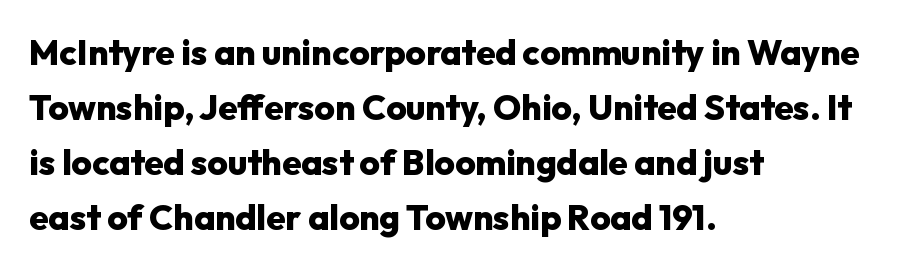
{"serif": "no", "italic": "no", "bold": "yes", "weight": "heavy", "width": "normal", "stroke_contrast": "low", "x_height": "medium", "monospaced": "no", "underline": "no", "align": "left", "line_spacing": "normal", "line_spacing_ratio": 1.57, "letter_spacing": "normal", "letter_spacing_em": 0.0, "glyph_px": 35}
